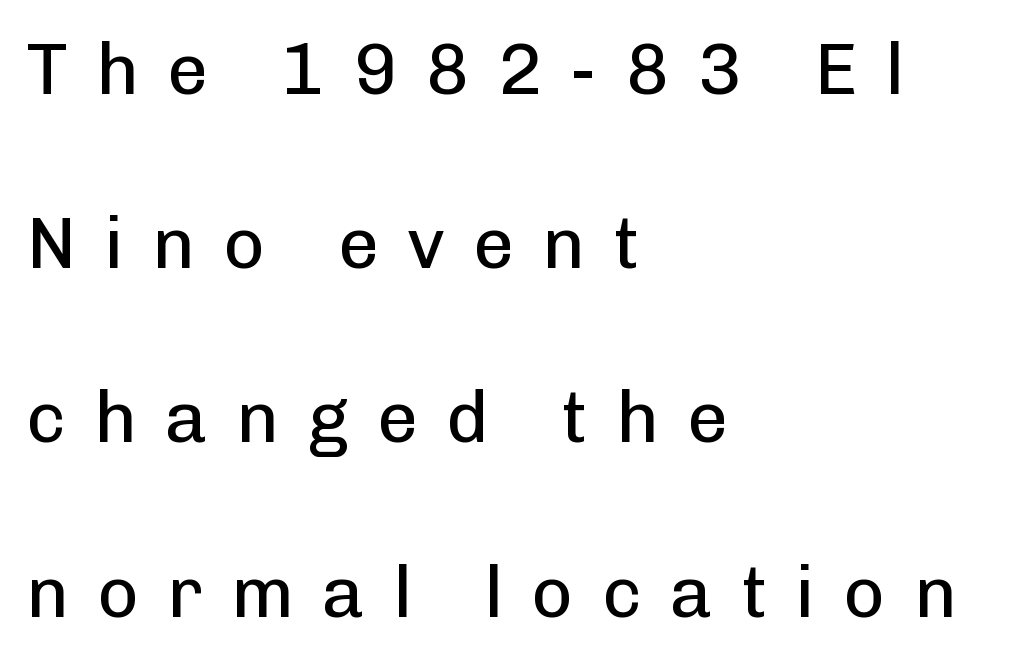
{"serif": "no", "italic": "no", "bold": "no", "weight": "regular", "width": "normal", "stroke_contrast": "low", "x_height": "medium", "monospaced": "no", "underline": "no", "align": "left", "line_spacing": "loose", "line_spacing_ratio": 2.42, "letter_spacing": "wide", "letter_spacing_em": 0.39, "glyph_px": 72}
